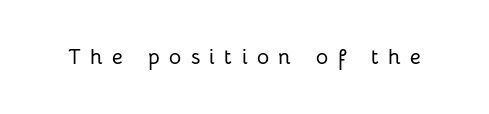
The image shows 21 px text type, upright; set unusually wide letter spacing (+0.45 em), not underlined.
